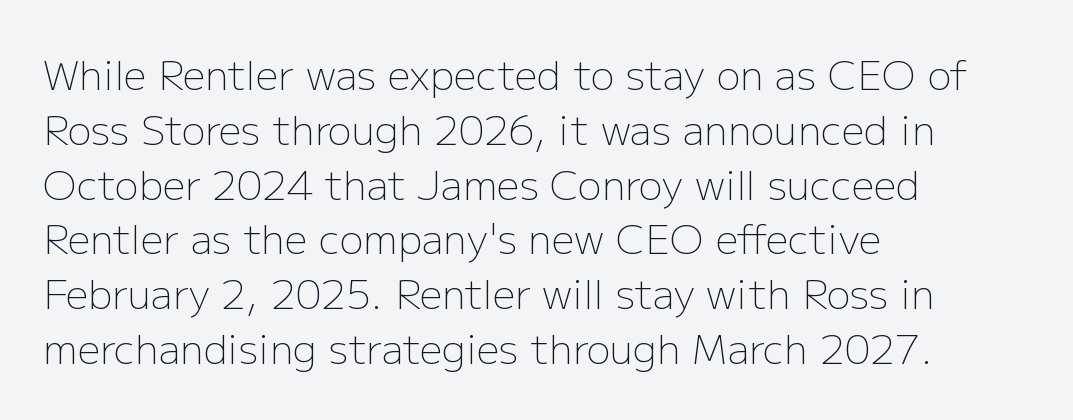
The image shows 40 px light sans-serif type, upright; set left-aligned, normal line spacing (1.37x), normal letter spacing, not underlined; low stroke contrast and a medium x-height.
